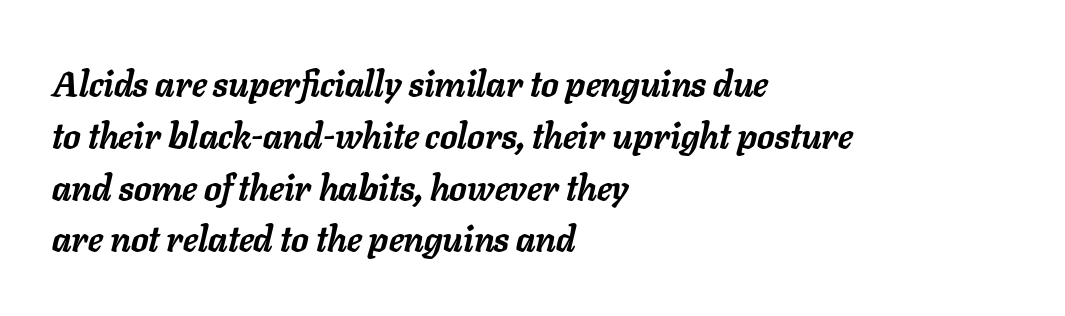
The gap between lines stays unmarked. The glyphs have the mass of a bold cut. The rag falls on the right side of this text block. Honestly, the letter spacing is just normal — you wouldn't notice it. This sample uses an oblique cut, with every glyph tilted off the vertical. Each letter keeps its own natural width here, so spacing adapts to shape.
